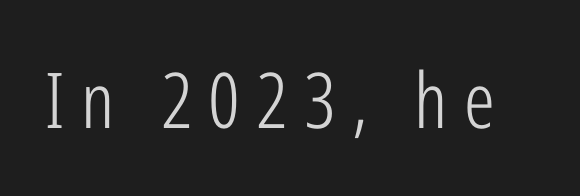
The image shows 77 px light, condensed sans-serif type, upright; set unusually wide letter spacing (+0.21 em), not underlined; low stroke contrast and a medium x-height.
